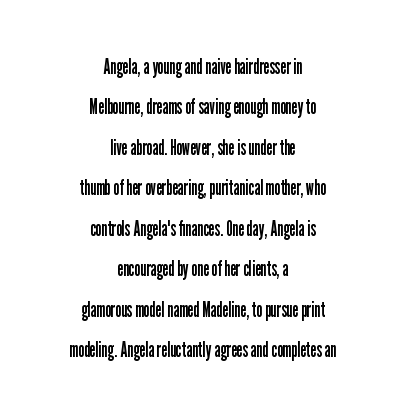
Designer's note — italics off, roman on. Each word holds together tightly as a unit, with standard inter-letter gaps. Each row of text sits above clean, open space. The characters are drawn with everyday or finer stroke widths. The compositor balanced each line on the midline.
